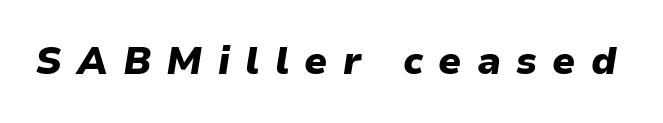
The image shows 38 px heavy type, italic (leaning right); set unusually wide letter spacing (+0.4 em), not underlined; low stroke contrast and a medium x-height.
